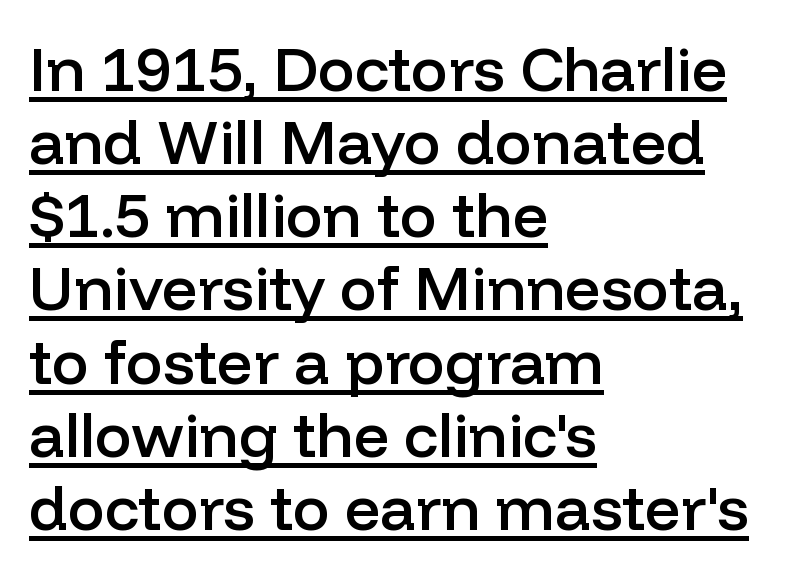
{"serif": "no", "italic": "no", "bold": "semi", "weight": "semibold", "width": "normal", "stroke_contrast": "low", "x_height": "medium", "monospaced": "no", "underline": "yes", "align": "left", "line_spacing_ratio": 1.18, "letter_spacing": "normal", "letter_spacing_em": 0.0, "glyph_px": 62}
